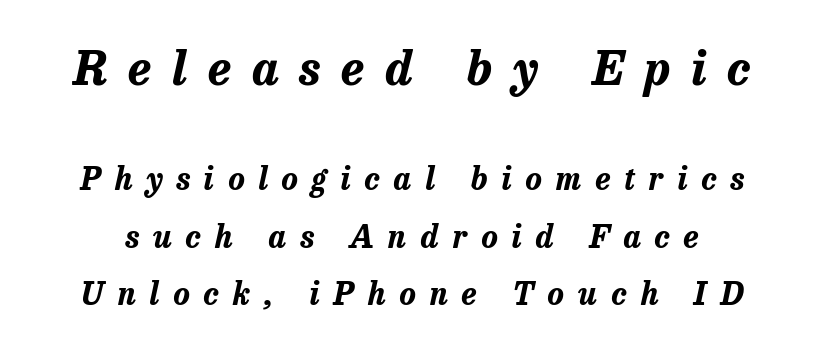
{"italic": "yes", "lean": "right", "slant_degrees": 13, "bold": "yes", "weight": "bold", "width": "normal", "stroke_contrast": "low", "x_height": "medium", "monospaced": "no", "underline": "no", "line_spacing_ratio": 1.86, "letter_spacing": "wide", "letter_spacing_em": 0.45, "larger_block": "first", "size_ratio": 1.52, "glyph_px": 47}
